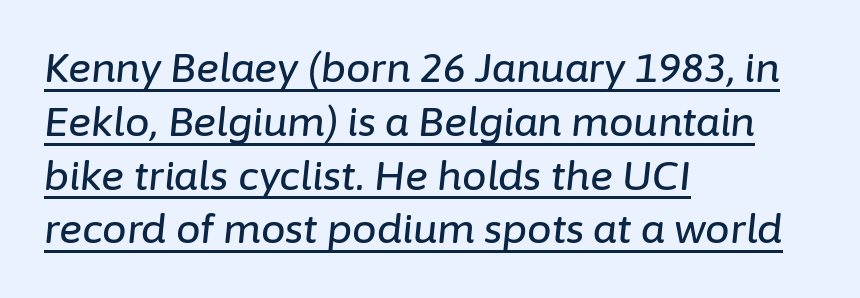
Q: Is the text italic (slanted)? A: Yes, it leans right by about 6 degrees.
Q: Is the text underlined? A: Yes.
Q: How is the paragraph aligned? A: Left-aligned.
Q: Is the spacing between letters normal or unusually wide? A: Normal.
Q: Is the spacing between lines tight, normal or loose? A: Normal.
Q: Width (condensed, normal, or wide)? A: Normal.
Q: Stroke contrast? A: Low.
Q: x-height? A: Medium.
Q: Monospaced? A: No.
